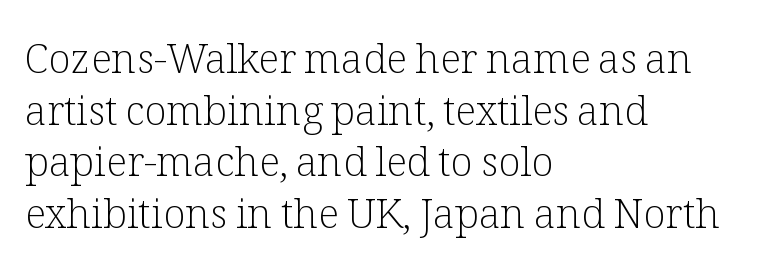
{"serif": "yes", "italic": "no", "bold": "no", "weight": "light", "width": "normal", "stroke_contrast": "low", "x_height": "medium", "monospaced": "no", "underline": "no", "align": "left", "line_spacing": "normal", "line_spacing_ratio": 1.26, "letter_spacing": "normal", "letter_spacing_em": 0.0, "glyph_px": 41}
